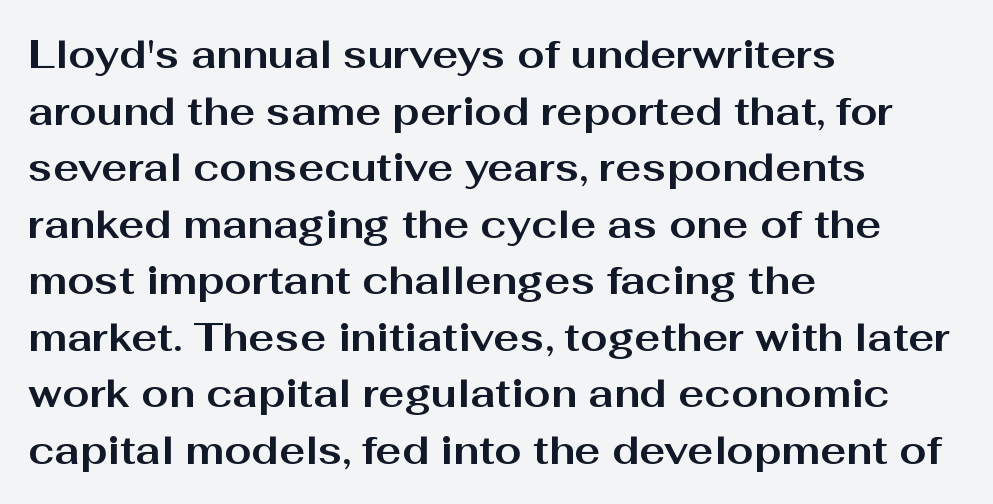
The image shows 39 px bold, wide sans-serif type, upright; set left-aligned, normal line spacing (1.45x), normal letter spacing, not underlined; medium stroke contrast and a medium x-height.
